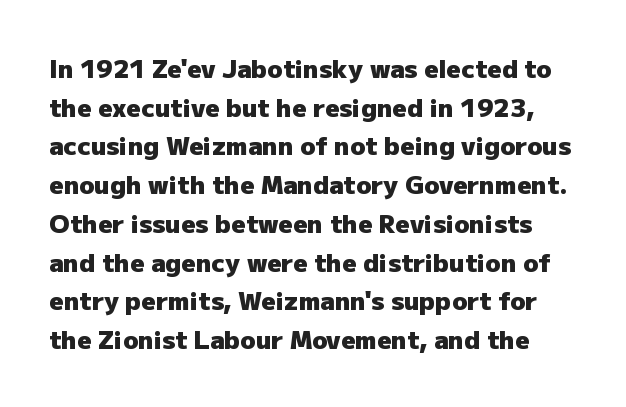
Successive baselines arrive at the customary interval. Any mark beneath the type? The region is blank. A roman cut, with each character standing at attention. Is the letter spacing exaggerated? No — it looks like the ordinary default. Weight check: bold — yes, fully.
